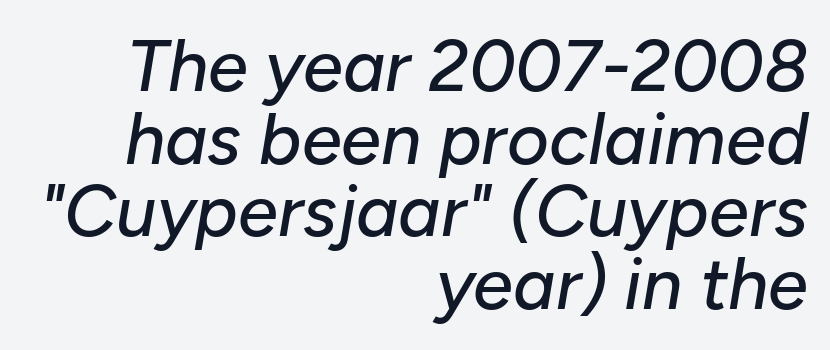
It's the slanting kind of type. Varying glyph widths throughout — classic text-font behaviour. Whoever set this chose condensed vertical rhythm over breathing room. The type is set solid horizontally, with unmodified tracking.
